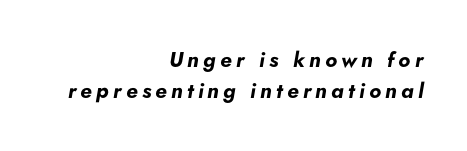
The image shows 21 px bold type, italic (leaning right); set right-aligned, normal line spacing (1.5x), unusually wide letter spacing (+0.2 em), not underlined.
